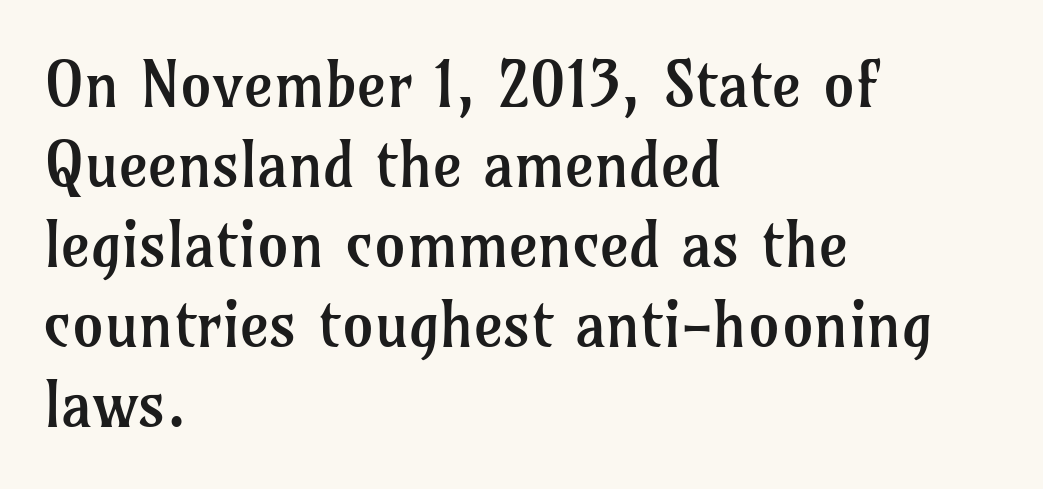
Summary of weight: not heavy and not bold. Each letter's strokes conclude with small projecting serifs. Normally led — the rows are evenly, conventionally spaced. Every row of glyphs begins at an identical x-position on the left.
